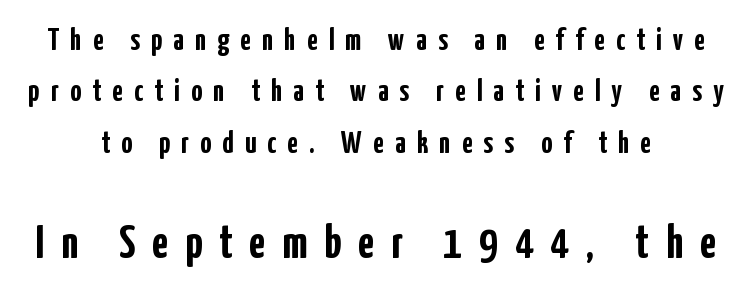
Q: Is the text bold? A: Yes.
Q: Is the text italic (slanted)? A: No, it is upright.
Q: Is the typeface a serif or a sans-serif typeface? A: Sans-serif.
Q: Is the text underlined? A: No.
Q: Is the spacing between letters normal or unusually wide? A: Unusually wide.
Q: Is the spacing between lines tight, normal or loose? A: Normal.
Q: Which block of text is set in a larger size, the first (top) or the second (bottom)? A: The second (bottom) one.
Q: Width (condensed, normal, or wide)? A: Condensed.
Q: Stroke contrast? A: Low.
Q: x-height? A: Medium.
Q: Monospaced? A: No.
